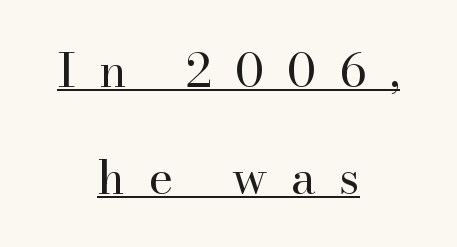
Widely set lines give the paragraph a tall, airy silhouette. You can tell from the footed stems that serif type was used. Vertical strokes here are truly vertical. Ink coverage per letter is moderate at most. Is there an underline? Yes — a line sits under the letters. Varying glyph widths throughout — classic text-font behaviour.
